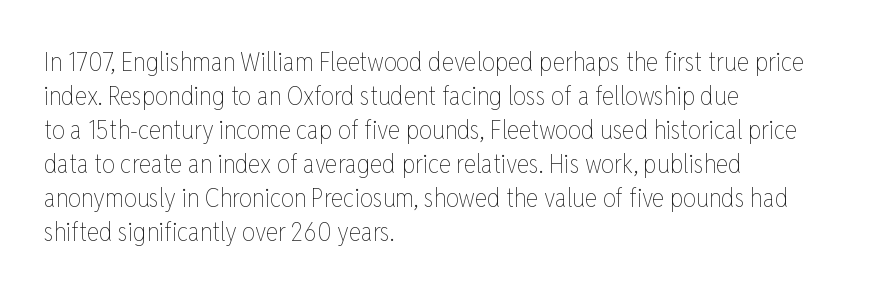
The image shows 26 px text type, upright; set left-aligned, normal line spacing (1.31x), normal letter spacing, not underlined.
